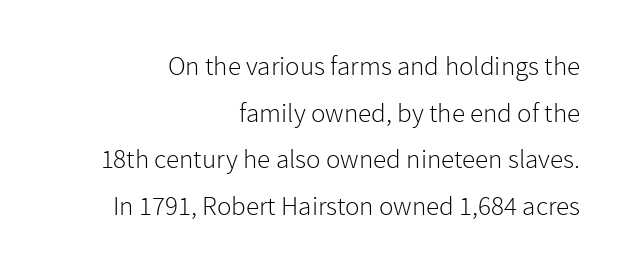
Q: Is the text bold? A: No.
Q: Is the text italic (slanted)? A: No, it is upright.
Q: Is the text underlined? A: No.
Q: How is the paragraph aligned? A: Right-aligned.
Q: Is the spacing between letters normal or unusually wide? A: Normal.
